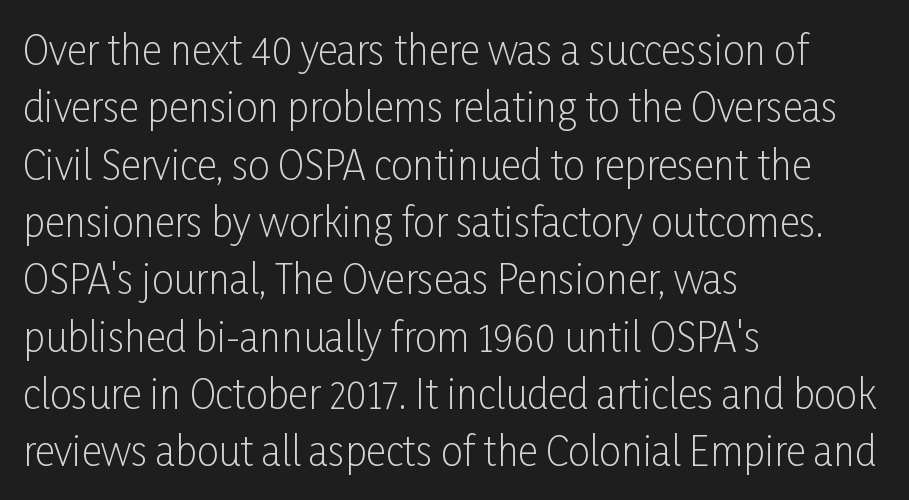
The image shows 39 px light, condensed sans-serif type, upright; set left-aligned, normal line spacing (1.47x), normal letter spacing, not underlined; low stroke contrast and a medium x-height.
